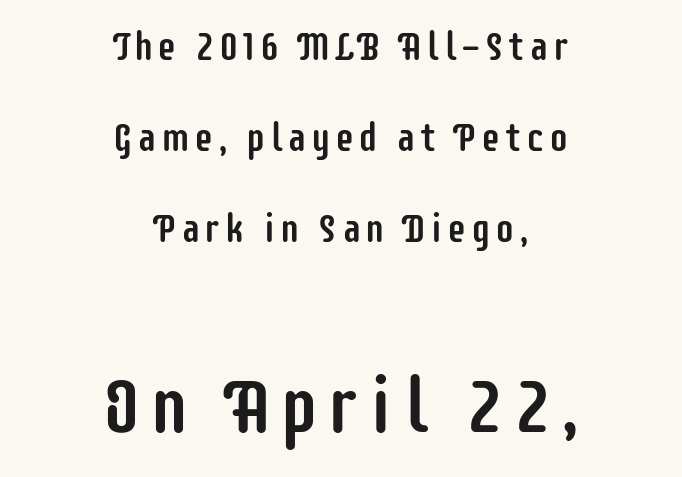
The image shows 78 px condensed sans-serif type, upright; set centered, loose line spacing (2.33x), not underlined; the second (bottom) block is 2.0x larger; low stroke contrast and a large x-height.
